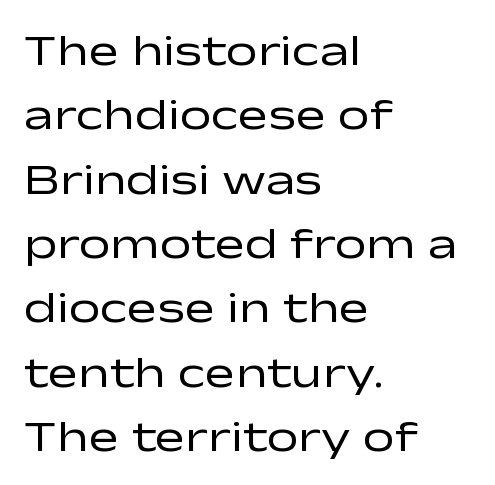
The image shows 45 px regular-weight, wide sans-serif type, upright; set left-aligned, normal line spacing (1.43x), normal letter spacing, not underlined; low stroke contrast and a medium x-height.
